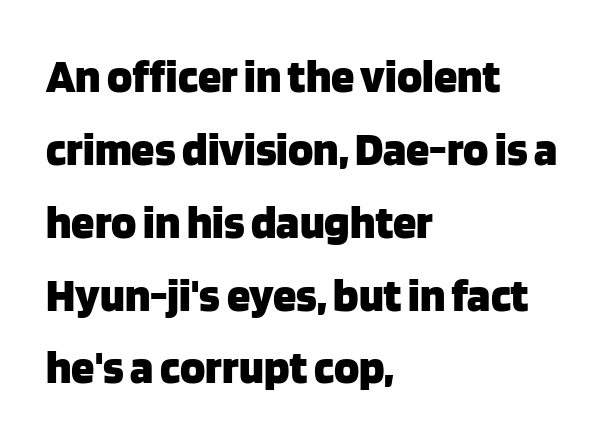
The image shows 47 px heavy sans-serif type, upright; set left-aligned, normal line spacing (1.55x), normal letter spacing, not underlined; low stroke contrast and a large x-height.
